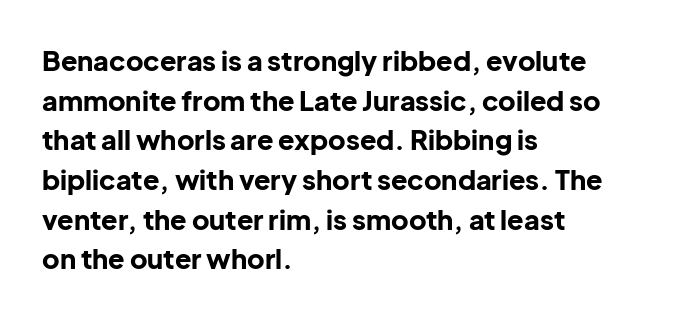
The image shows 27 px bold type, upright; set left-aligned, normal line spacing (1.47x), normal letter spacing, not underlined.
